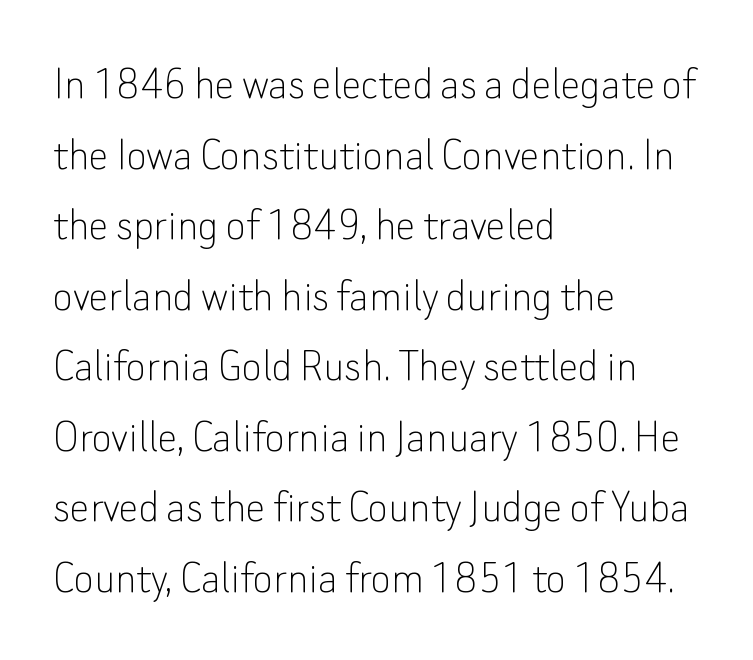
{"serif": "no", "italic": "no", "bold": "no", "weight": "thin", "width": "normal", "stroke_contrast": "low", "x_height": "small", "monospaced": "no", "underline": "no", "align": "left", "line_spacing": "normal", "line_spacing_ratio": 1.44, "letter_spacing": "normal", "letter_spacing_em": 0.0, "glyph_px": 49}
